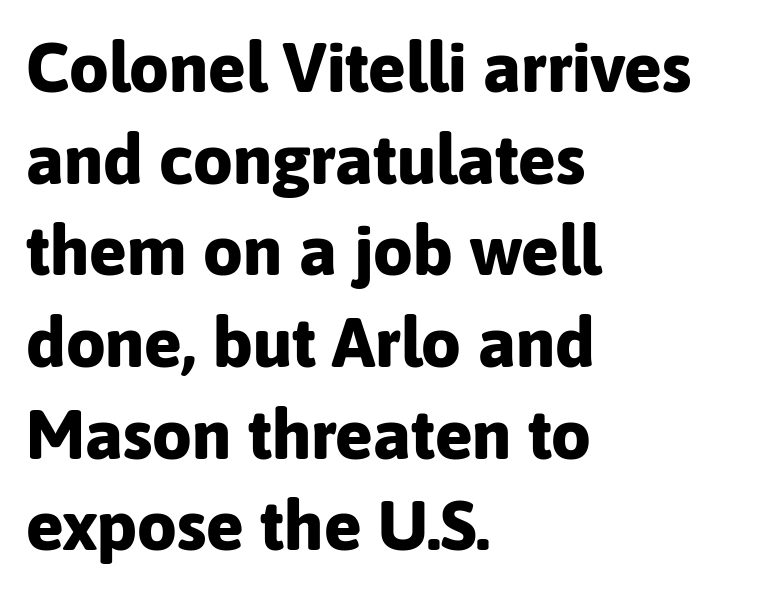
Q: Is the text bold? A: Yes.
Q: Is the text italic (slanted)? A: No, it is upright.
Q: Is the typeface a serif or a sans-serif typeface? A: Sans-serif.
Q: Is the text underlined? A: No.
Q: How is the paragraph aligned? A: Left-aligned.
Q: Is the spacing between letters normal or unusually wide? A: Normal.
Q: Is the spacing between lines tight, normal or loose? A: Normal.
Q: Width (condensed, normal, or wide)? A: Normal.
Q: Stroke contrast? A: Low.
Q: x-height? A: Medium.
Q: Monospaced? A: No.
